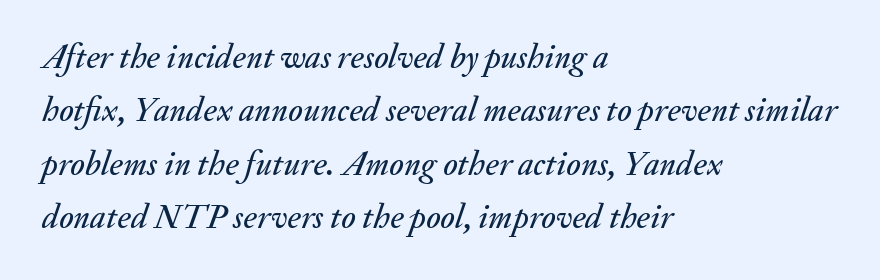
Tracking value appears to be zero — textbook default spacing. The face used here is proportionally spaced, like ordinary book or web type. The gap between lines stays unmarked. Baseline-to-baseline distance is the conventional proportion of letter height. If you drew a ruler down the left edge, every line would touch it. The letters are slanted; this is an italic face.
